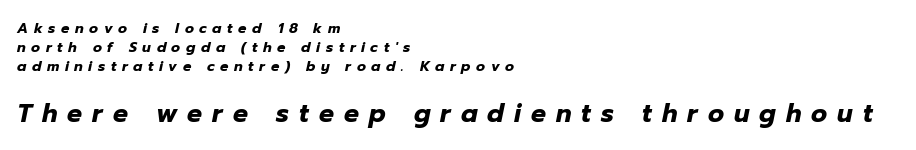
Q: Is the text bold? A: Yes.
Q: Is the text italic (slanted)? A: Yes, it leans right by about 12 degrees.
Q: Is the text underlined? A: No.
Q: How is the paragraph aligned? A: Left-aligned.
Q: Is the spacing between letters normal or unusually wide? A: Unusually wide.
Q: Is the spacing between lines tight, normal or loose? A: Normal.
Q: Which block of text is set in a larger size, the first (top) or the second (bottom)? A: The second (bottom) one.
